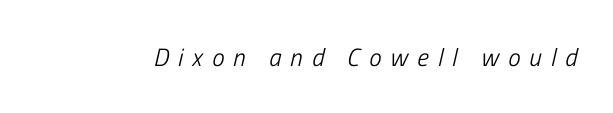
{"italic": "yes", "lean": "right", "slant_degrees": 13, "bold": "no", "underline": "no", "letter_spacing": "wide", "letter_spacing_em": 0.36, "glyph_px": 25}
